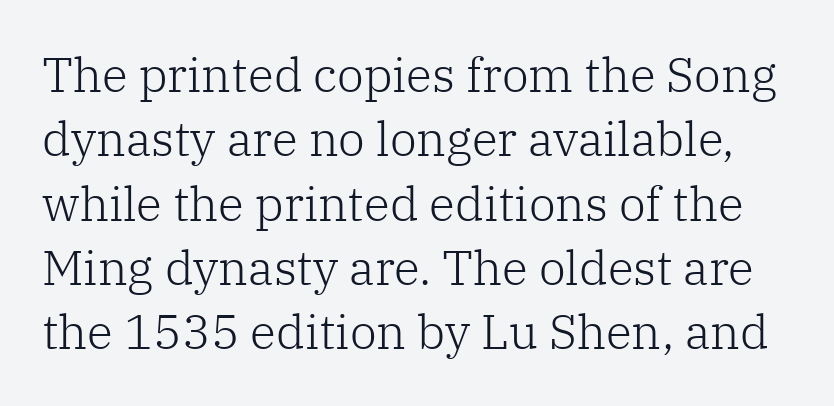
The image shows 48 px light serif type, upright; set normal line spacing (1.34x), normal letter spacing, not underlined; low stroke contrast and a medium x-height.
